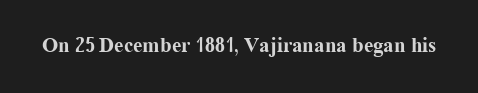
The letterforms sit shoulder to shoulder at normal distance. These lines were composed using upright roman letters. Check the space under the baseline: it is left empty. The sample has been set heavy, in full bold.
